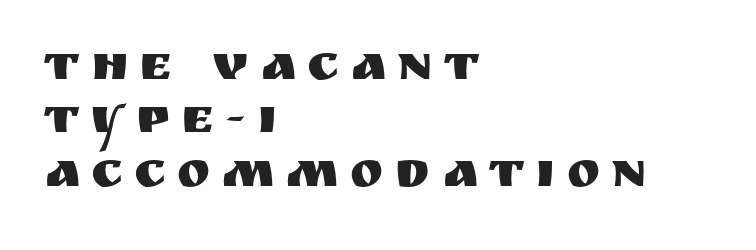
{"serif": "no", "italic": "no", "width": "normal", "stroke_contrast": "medium", "x_height": "large", "monospaced": "no", "underline": "no", "align": "left", "line_spacing": "tight", "line_spacing_ratio": 1.07, "letter_spacing": "wide", "letter_spacing_em": 0.23, "glyph_px": 50}
